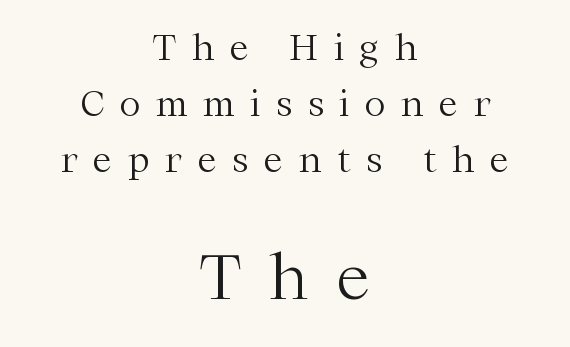
Stroke thickness stays within the range of a standard reading face or lighter. Descender tails drop into unmarked territory. The compositor balanced each line on the midline. Observe the wide spacing: letters keep a clear distance from each other.
